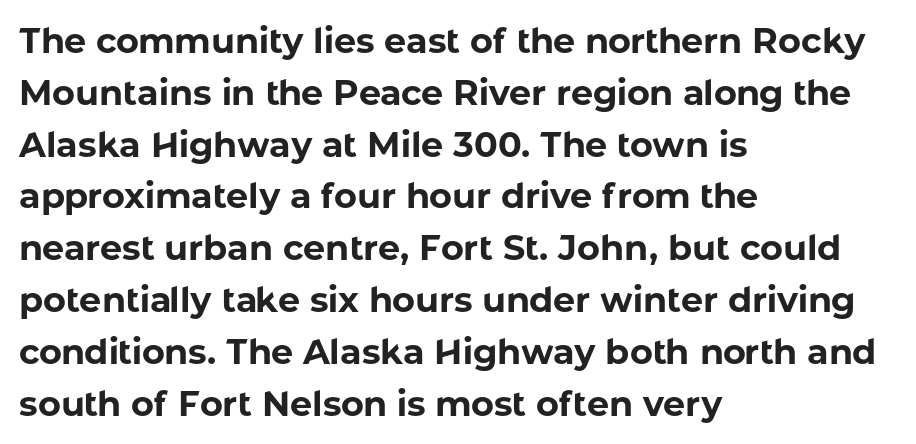
Q: Is the text bold? A: Yes.
Q: Is the text italic (slanted)? A: No, it is upright.
Q: Is the typeface a serif or a sans-serif typeface? A: Sans-serif.
Q: Is the text underlined? A: No.
Q: How is the paragraph aligned? A: Left-aligned.
Q: Is the spacing between letters normal or unusually wide? A: Normal.
Q: Is the spacing between lines tight, normal or loose? A: Normal.
Q: Width (condensed, normal, or wide)? A: Normal.
Q: Stroke contrast? A: Low.
Q: x-height? A: Medium.
Q: Monospaced? A: No.
